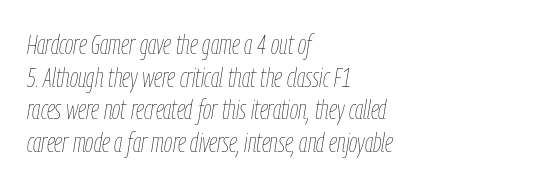
The image shows 27 px text type, italic (leaning right); set left-aligned, line spacing 1.21x, normal letter spacing, not underlined.
